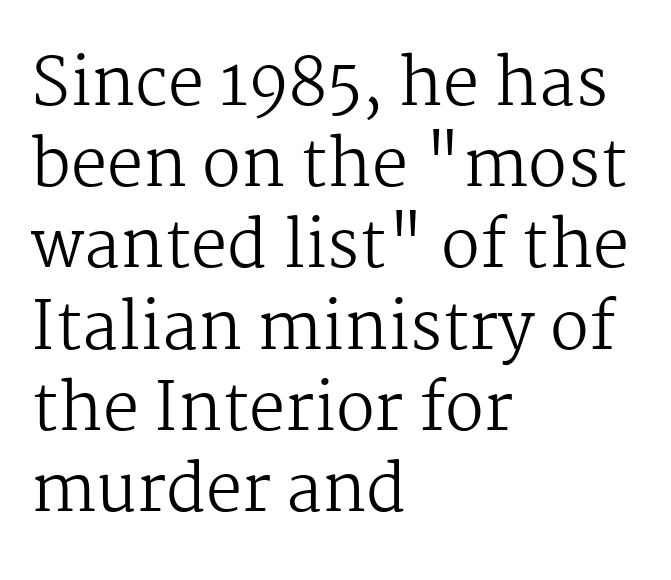
The image shows 65 px regular-weight serif type, upright; set left-aligned, normal line spacing (1.25x), normal letter spacing, not underlined; medium stroke contrast and a medium x-height.
